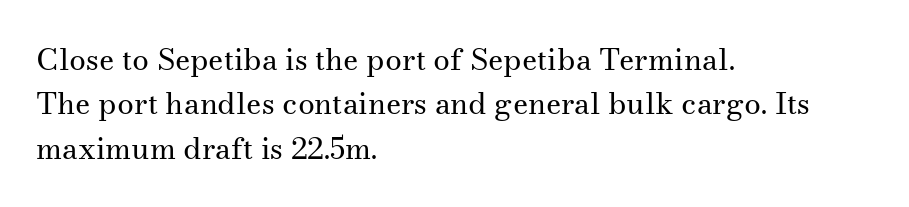
{"serif": "yes", "italic": "no", "bold": "no", "weight": "regular", "width": "normal", "stroke_contrast": "medium", "x_height": "small", "monospaced": "no", "underline": "no", "align": "left", "line_spacing": "normal", "line_spacing_ratio": 1.48, "letter_spacing": "normal", "letter_spacing_em": 0.0, "glyph_px": 30}
